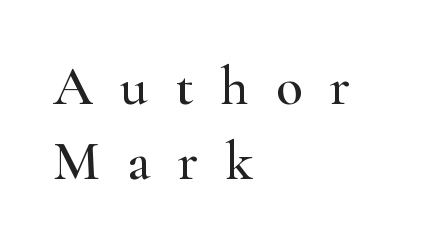
Q: Is the text italic (slanted)? A: No, it is upright.
Q: Is the typeface a serif or a sans-serif typeface? A: Serif.
Q: Is the text underlined? A: No.
Q: How is the paragraph aligned? A: Left-aligned.
Q: Is the spacing between letters normal or unusually wide? A: Unusually wide.
Q: Is the spacing between lines tight, normal or loose? A: Normal.
Q: Width (condensed, normal, or wide)? A: Wide.
Q: Stroke contrast? A: High.
Q: x-height? A: Small.
Q: Monospaced? A: No.
